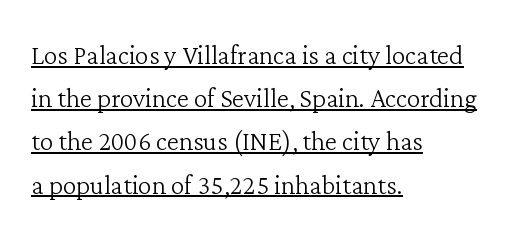
Q: Is the text bold? A: No.
Q: Is the text italic (slanted)? A: No, it is upright.
Q: Is the typeface a serif or a sans-serif typeface? A: Serif.
Q: Is the text underlined? A: Yes.
Q: How is the paragraph aligned? A: Left-aligned.
Q: Is the spacing between letters normal or unusually wide? A: Normal.
Q: Is the spacing between lines tight, normal or loose? A: Normal.
Q: Width (condensed, normal, or wide)? A: Normal.
Q: Stroke contrast? A: Low.
Q: x-height? A: Medium.
Q: Monospaced? A: No.
